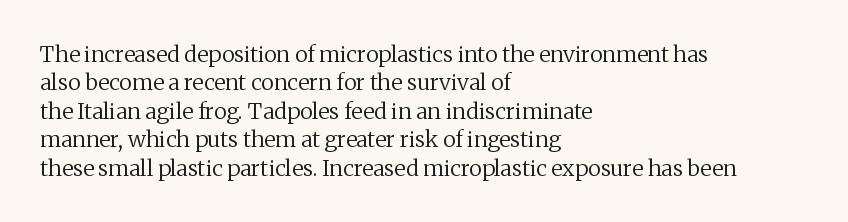
{"italic": "no", "bold": "no", "underline": "no", "align": "left", "line_spacing": "normal", "line_spacing_ratio": 1.29, "letter_spacing": "normal", "letter_spacing_em": 0.0, "glyph_px": 22}
